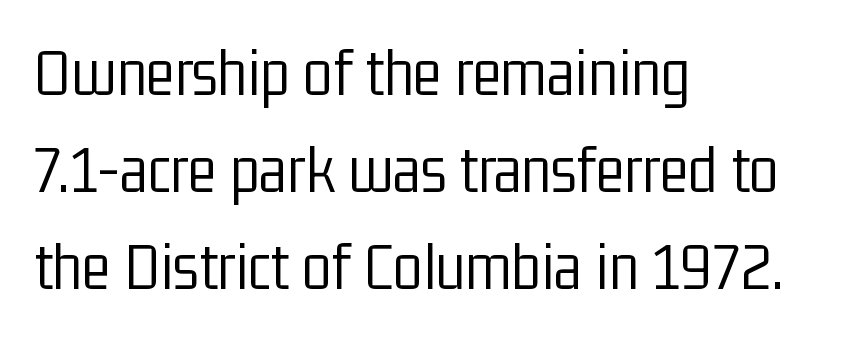
The image shows 68 px light, condensed sans-serif type, upright; set left-aligned, normal line spacing (1.43x), normal letter spacing, not underlined; low stroke contrast and a medium x-height.
